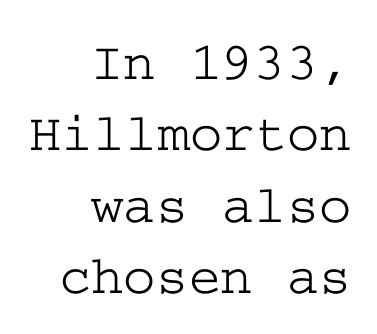
The image shows 55 px wide serif type, upright; set right-aligned, normal line spacing (1.3x), normal letter spacing, not underlined; low stroke contrast and a medium x-height.
